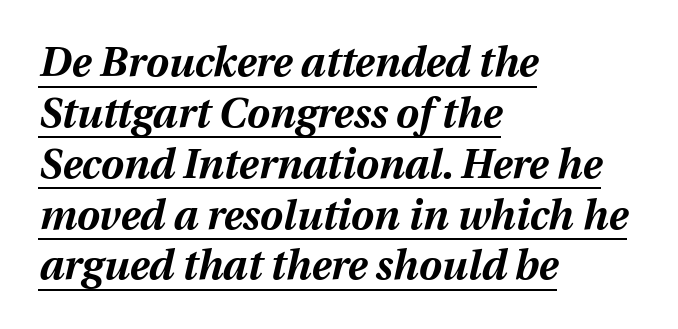
The image shows 41 px bold type, italic (leaning right); set left-aligned, line spacing 1.24x, normal letter spacing, underlined; medium stroke contrast and a medium x-height.
